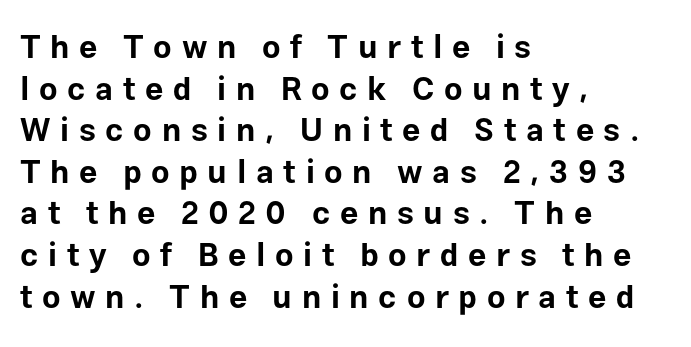
{"serif": "no", "italic": "no", "bold": "yes", "weight": "bold", "width": "normal", "stroke_contrast": "low", "x_height": "medium", "monospaced": "no", "underline": "no", "align": "left", "line_spacing": "normal", "line_spacing_ratio": 1.3, "letter_spacing": "wide", "letter_spacing_em": 0.3, "glyph_px": 32}
